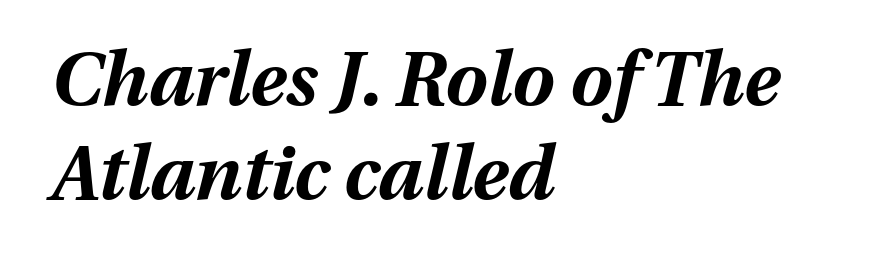
{"italic": "yes", "lean": "right", "slant_degrees": 13, "bold": "yes", "weight": "bold", "width": "normal", "stroke_contrast": "medium", "x_height": "medium", "monospaced": "no", "underline": "no", "align": "left", "line_spacing": "normal", "line_spacing_ratio": 1.26, "letter_spacing": "normal", "letter_spacing_em": 0.0, "glyph_px": 75}
